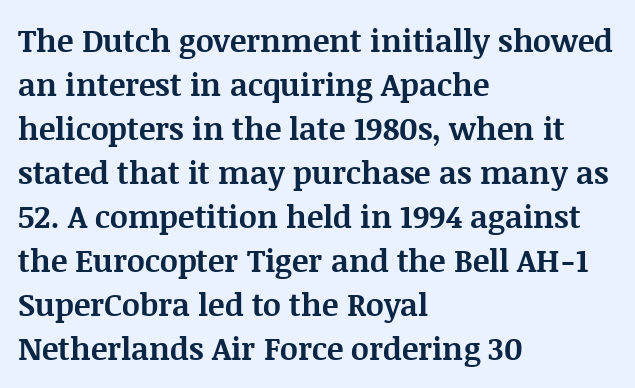
The image shows 31 px bold serif type, upright; set left-aligned, normal line spacing (1.42x), normal letter spacing, not underlined; medium stroke contrast and a large x-height.
